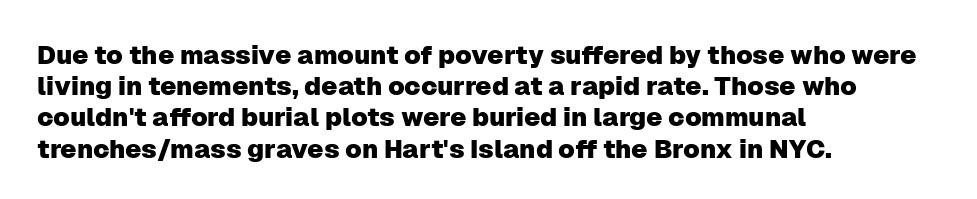
The passage is arranged the way most books set body copy — flush left. This is the regular roman posture of the typeface. The rendering keeps characters at their native spacing. Honestly, there is no underline to notice here at all.
